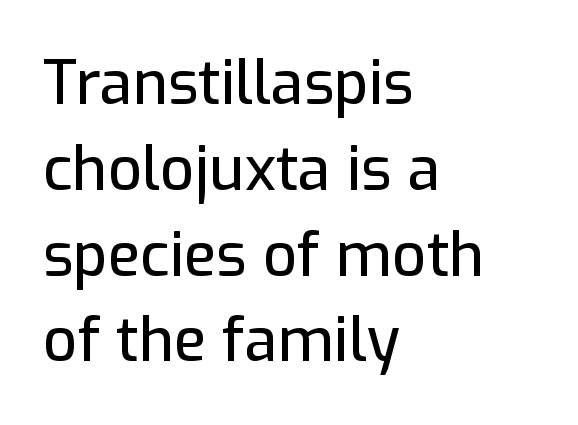
Q: Is the text italic (slanted)? A: No, it is upright.
Q: Is the typeface a serif or a sans-serif typeface? A: Sans-serif.
Q: Is the text underlined? A: No.
Q: How is the paragraph aligned? A: Left-aligned.
Q: Is the spacing between letters normal or unusually wide? A: Normal.
Q: Is the spacing between lines tight, normal or loose? A: Normal.
Q: Width (condensed, normal, or wide)? A: Normal.
Q: Stroke contrast? A: Low.
Q: x-height? A: Medium.
Q: Monospaced? A: No.
